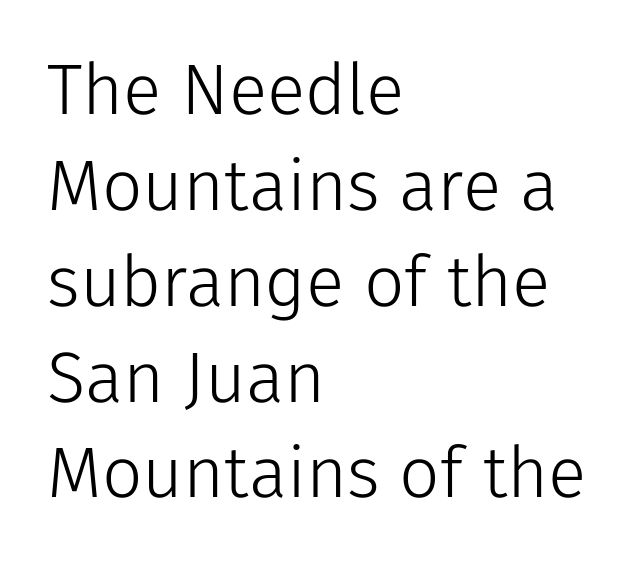
The image shows 71 px light sans-serif type, upright; set left-aligned, normal line spacing (1.35x), normal letter spacing, not underlined; low stroke contrast and a medium x-height.
